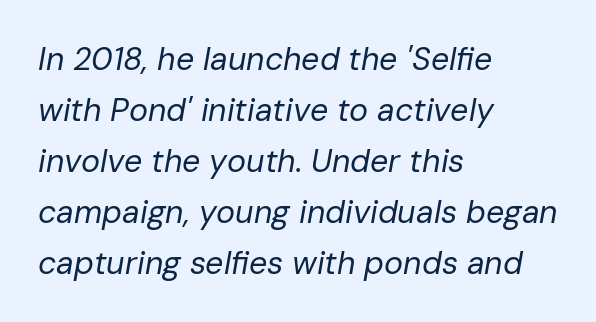
A normal amount of white space separates one row of letters from the next. Quick note: underline off. Spacing verdict: proportional, widths tailored to each character. Does the lettering tilt? It does — this is italic. Every row of glyphs begins at an identical x-position on the left. Stems and bowls with no extra thickness — not bold.
